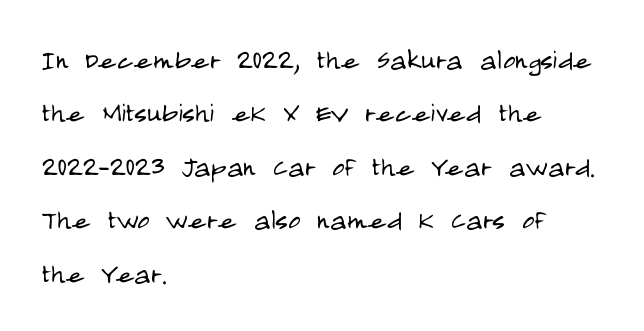
Nobody drew a line under any word here. The paragraph shown leans on its left margin. Spacing between characters is what you'd get straight out of the box. Ordinary non-slanted type is in use. The vertical gap from one line to the next is medium. Compared with a typical body face, this is equally light or lighter still.
